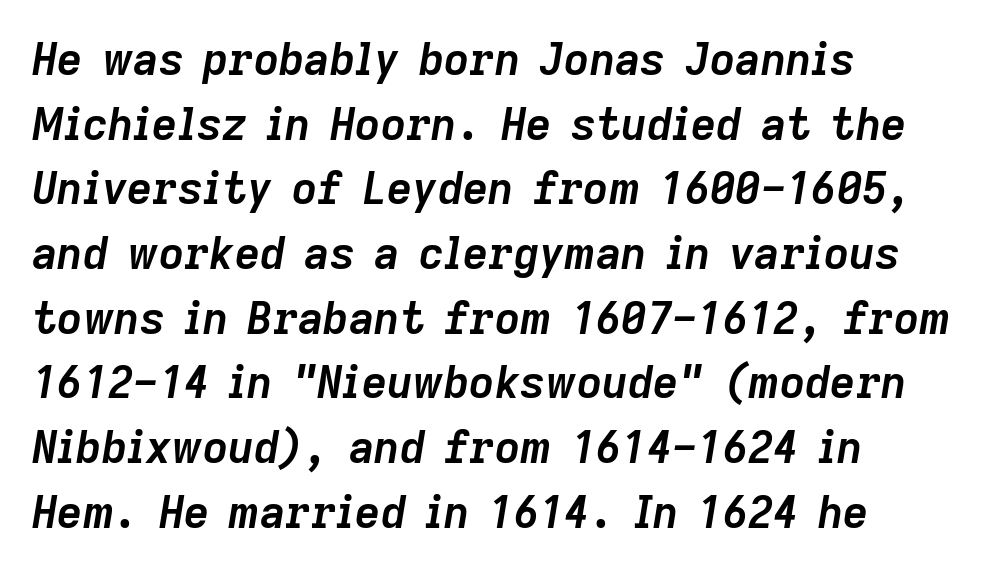
Q: Is the text bold? A: Yes.
Q: Is the text italic (slanted)? A: Yes, it leans right by about 9 degrees.
Q: Is the text underlined? A: No.
Q: How is the paragraph aligned? A: Left-aligned.
Q: Is the spacing between letters normal or unusually wide? A: Normal.
Q: Is the spacing between lines tight, normal or loose? A: Normal.
Q: Width (condensed, normal, or wide)? A: Normal.
Q: Stroke contrast? A: Low.
Q: x-height? A: Medium.
Q: Monospaced? A: No.
